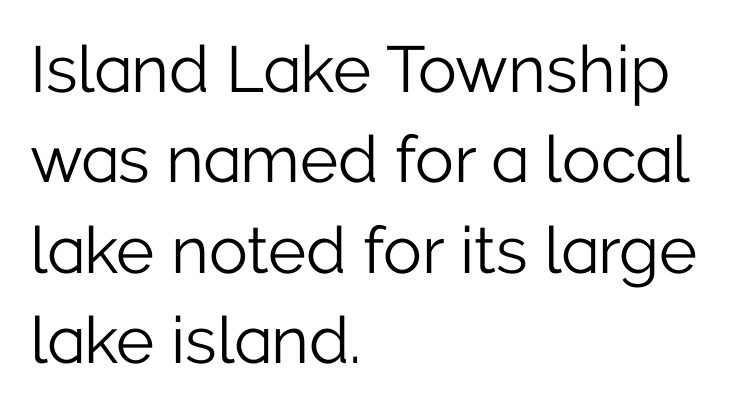
{"serif": "no", "italic": "no", "bold": "no", "weight": "light", "width": "normal", "stroke_contrast": "low", "x_height": "medium", "monospaced": "no", "underline": "no", "align": "left", "line_spacing": "normal", "line_spacing_ratio": 1.39, "letter_spacing": "normal", "letter_spacing_em": 0.0, "glyph_px": 65}
